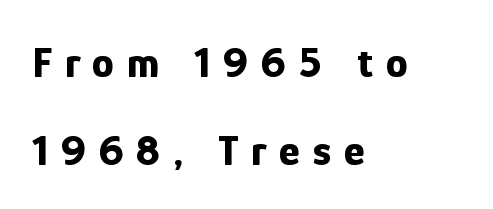
The image shows 44 px bold, condensed sans-serif type, upright; set left-aligned, loose line spacing (1.99x), unusually wide letter spacing (+0.29 em), not underlined; low stroke contrast and a medium x-height.
